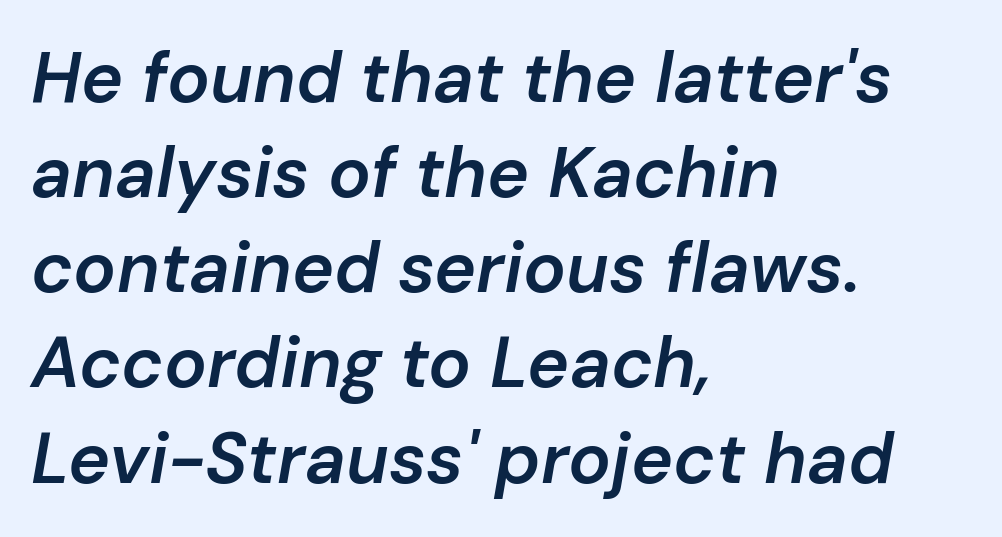
{"italic": "yes", "lean": "right", "slant_degrees": 10, "bold": "semi", "weight": "semibold", "width": "normal", "stroke_contrast": "low", "x_height": "medium", "monospaced": "no", "underline": "no", "align": "left", "line_spacing": "normal", "line_spacing_ratio": 1.34, "letter_spacing": "normal", "letter_spacing_em": 0.0, "glyph_px": 71}
